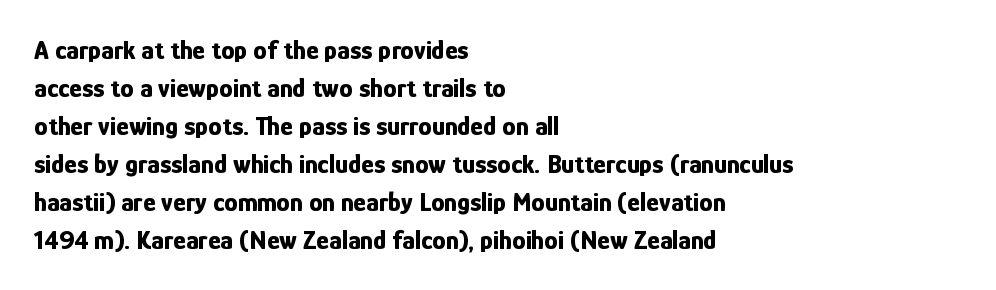
Q: Is the text bold? A: Yes.
Q: Is the text italic (slanted)? A: No, it is upright.
Q: Is the text underlined? A: No.
Q: How is the paragraph aligned? A: Left-aligned.
Q: Is the spacing between letters normal or unusually wide? A: Normal.
Q: Is the spacing between lines tight, normal or loose? A: Normal.
